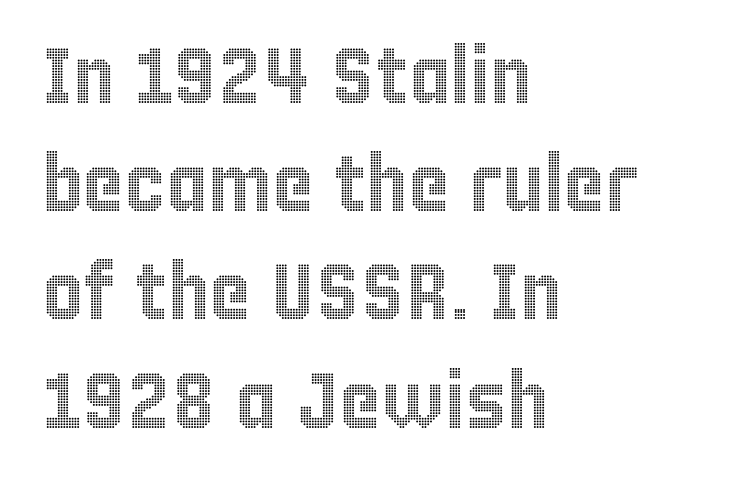
{"italic": "no", "width": "condensed", "x_height": "large", "monospaced": "no", "underline": "no", "align": "left", "line_spacing": "normal", "line_spacing_ratio": 1.37, "letter_spacing": "normal", "letter_spacing_em": 0.0, "glyph_px": 79}
